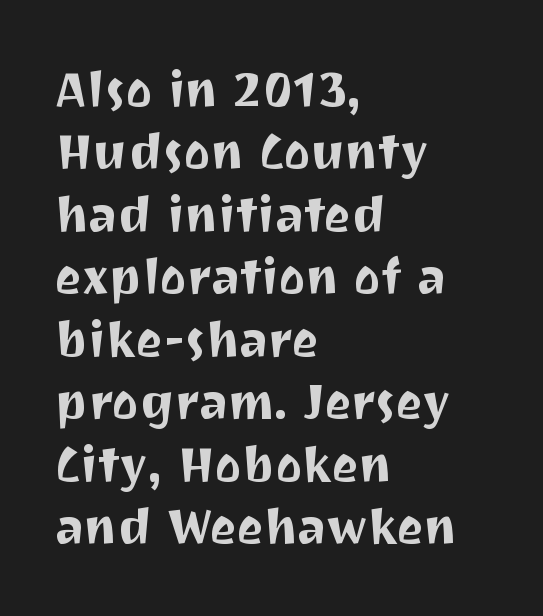
These lines are composed in type without serifs. Each letter keeps its own natural width here, so spacing adapts to shape. The glyphs are unaccompanied by any horizontal stroke below them. Line beginnings align vertically; line endings do not.
